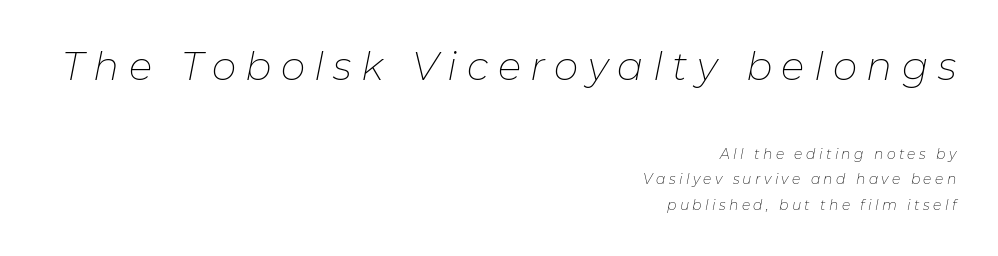
{"italic": "yes", "lean": "right", "slant_degrees": 11, "bold": "no", "weight": "thin", "width": "normal", "stroke_contrast": "low", "x_height": "medium", "monospaced": "no", "underline": "no", "align": "right", "line_spacing_ratio": 1.83, "letter_spacing": "wide", "letter_spacing_em": 0.24, "larger_block": "first", "size_ratio": 2.79, "glyph_px": 39}
